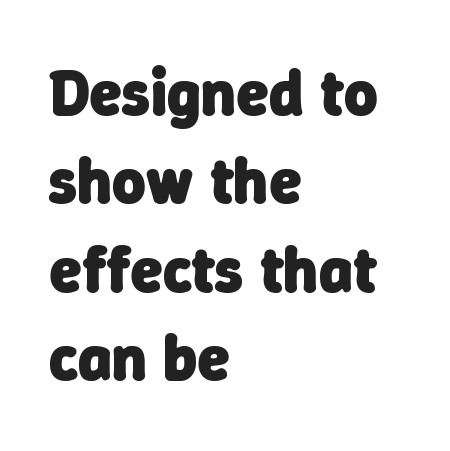
One-word summary of the alignment: left. The font family rendered here belongs to the sans-serif group. Strokes here are thick enough to call this a true bold. The line texture is even and compact thanks to regular tracking. Decoration check: the copy has no underline. The passage shown is typed in a proportional face where columns would drift.
